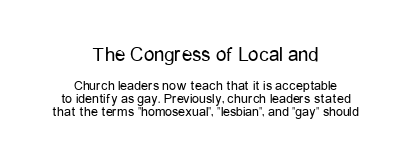
The image shows 21 px text type, upright; set centered, tight line spacing (0.95x), normal letter spacing, not underlined; the first (top) block is 1.5x larger.
